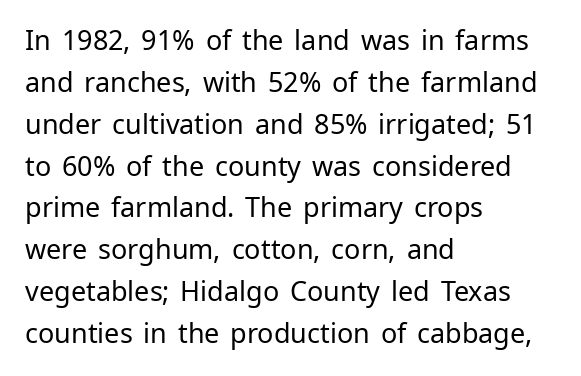
Q: Is the text bold? A: No.
Q: Is the text italic (slanted)? A: No, it is upright.
Q: Is the text underlined? A: No.
Q: How is the paragraph aligned? A: Left-aligned.
Q: Is the spacing between letters normal or unusually wide? A: Normal.
Q: Is the spacing between lines tight, normal or loose? A: Normal.
